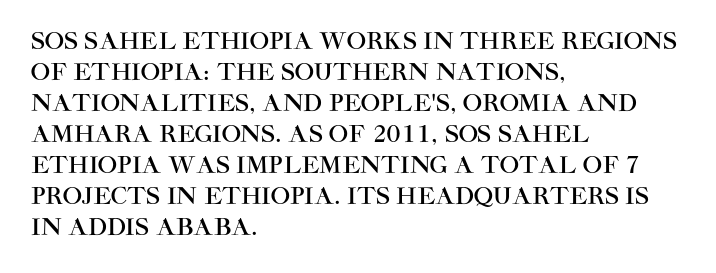
{"italic": "no", "underline": "no", "align": "left", "line_spacing": "normal", "line_spacing_ratio": 1.35, "letter_spacing": "normal", "letter_spacing_em": 0.0, "glyph_px": 23}
